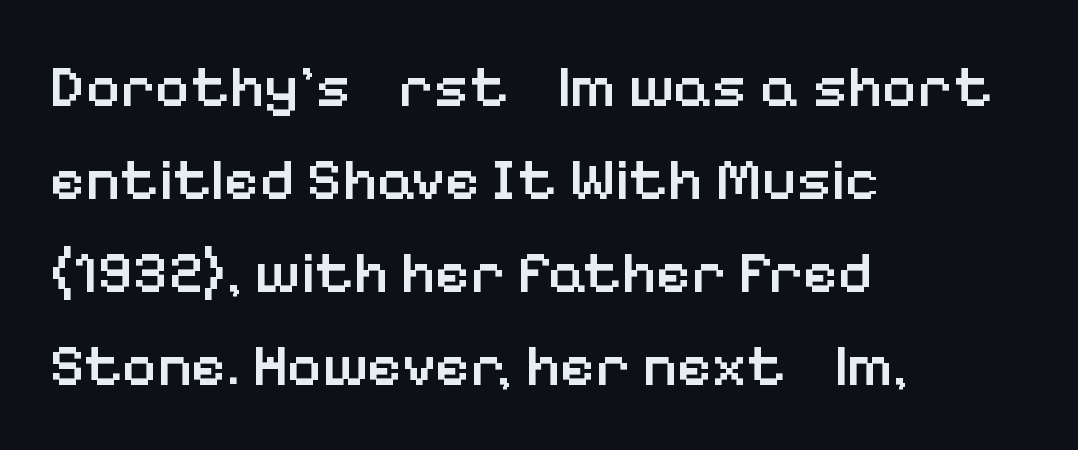
Characters follow at the spacing the type designer built in. Clear beneath every line of the passage. Horizontally, the lines are justified to the leading edge only. This is the regular roman posture of the typeface.
